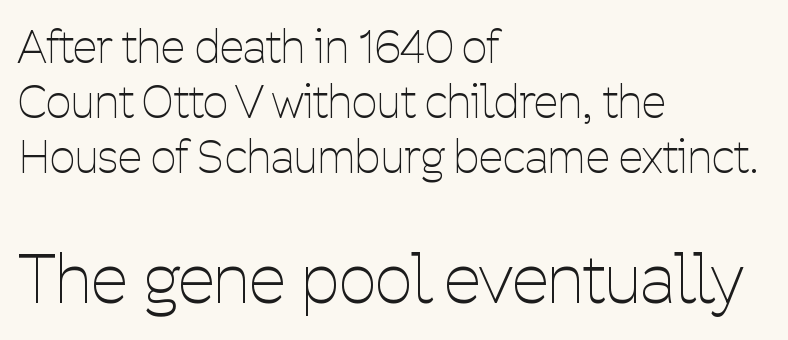
{"serif": "no", "italic": "no", "bold": "no", "weight": "thin", "width": "condensed", "stroke_contrast": "low", "x_height": "medium", "monospaced": "no", "underline": "no", "align": "left", "line_spacing": "normal", "line_spacing_ratio": 1.25, "letter_spacing": "normal", "letter_spacing_em": 0.0, "larger_block": "second", "size_ratio": 1.5, "glyph_px": 66}
